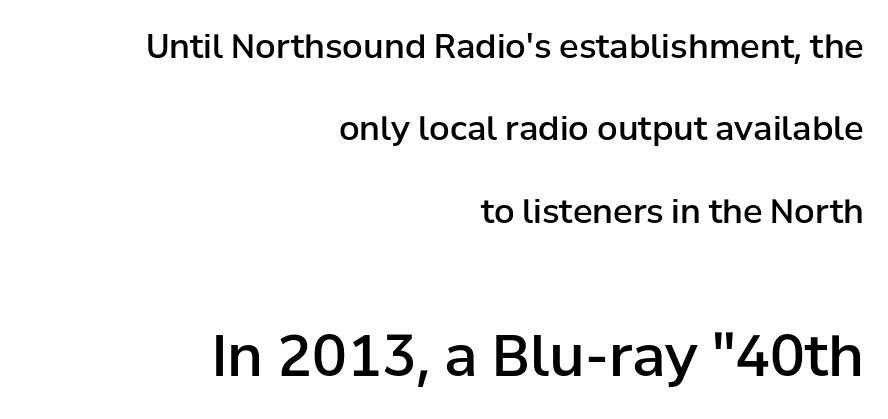
Q: Is the text bold? A: Semi-bold.
Q: Is the text italic (slanted)? A: No, it is upright.
Q: Is the typeface a serif or a sans-serif typeface? A: Sans-serif.
Q: Is the text underlined? A: No.
Q: How is the paragraph aligned? A: Right-aligned.
Q: Is the spacing between letters normal or unusually wide? A: Normal.
Q: Is the spacing between lines tight, normal or loose? A: Loose.
Q: Which block of text is set in a larger size, the first (top) or the second (bottom)? A: The second (bottom) one.
Q: Width (condensed, normal, or wide)? A: Normal.
Q: Stroke contrast? A: Low.
Q: x-height? A: Medium.
Q: Monospaced? A: No.
